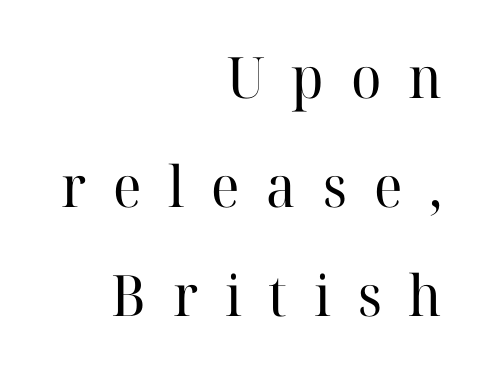
{"serif": "yes", "italic": "no", "bold": "no", "weight": "regular", "width": "normal", "stroke_contrast": "high", "x_height": "medium", "monospaced": "no", "underline": "no", "align": "right", "line_spacing": "loose", "line_spacing_ratio": 1.91, "letter_spacing": "wide", "letter_spacing_em": 0.47, "glyph_px": 57}
